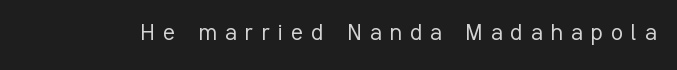
The image shows 27 px text type, upright; set unusually wide letter spacing (+0.32 em), not underlined.
